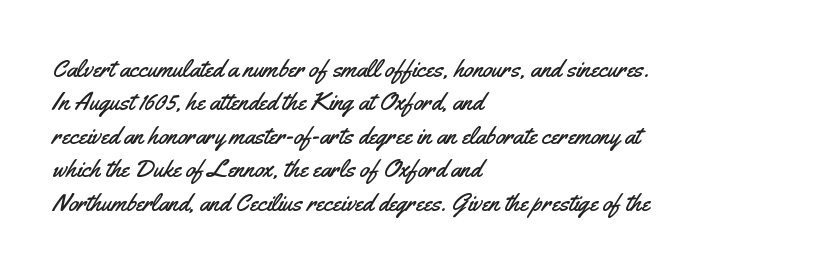
{"underline": "no", "align": "left", "line_spacing": "normal", "line_spacing_ratio": 1.34, "letter_spacing": "normal", "letter_spacing_em": 0.0, "glyph_px": 25}
